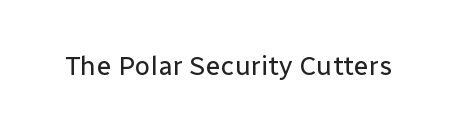
Has an underline been added? It has not. The type is set solid horizontally, with unmodified tracking. The characters are drawn with everyday or finer stroke widths. Every character sits straight up, as roman type does.
